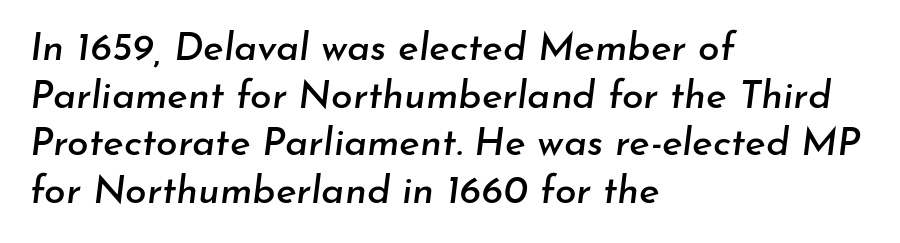
The image shows 39 px text type, italic (leaning right); set left-aligned, line spacing 1.22x, normal letter spacing, not underlined; low stroke contrast and a small x-height.
